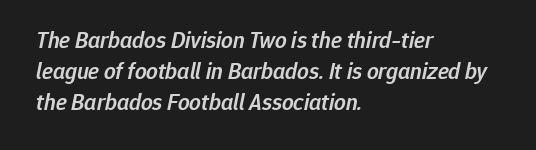
{"italic": "yes", "lean": "right", "slant_degrees": 12, "bold": "semi", "underline": "no", "align": "left", "line_spacing": "normal", "line_spacing_ratio": 1.34, "letter_spacing": "normal", "letter_spacing_em": 0.0, "glyph_px": 23}
